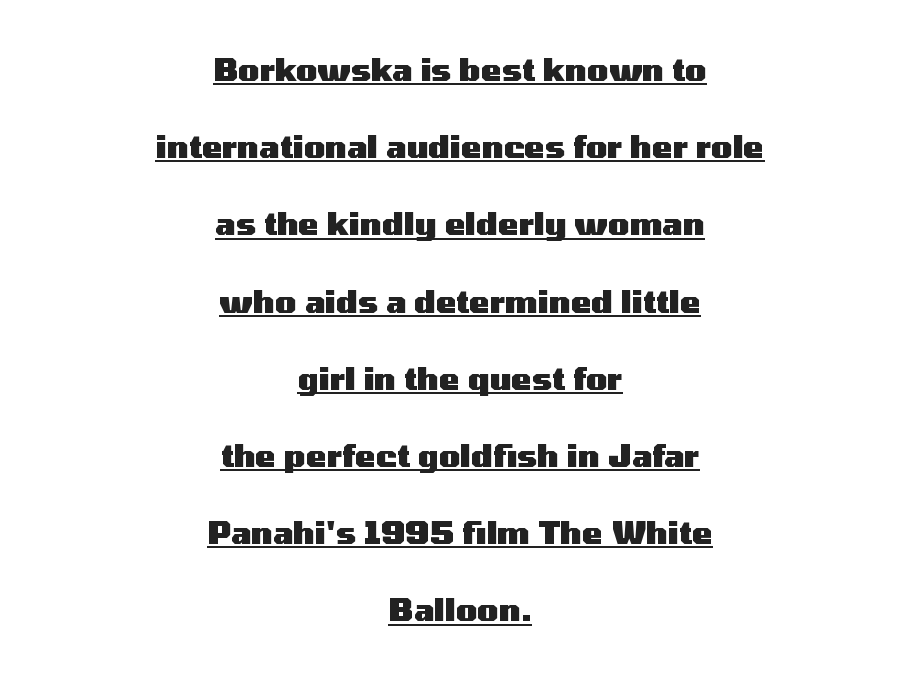
{"serif": "no", "italic": "no", "bold": "yes", "weight": "heavy", "width": "wide", "stroke_contrast": "medium", "x_height": "medium", "monospaced": "no", "underline": "yes", "align": "center", "line_spacing": "loose", "line_spacing_ratio": 2.49, "letter_spacing": "normal", "letter_spacing_em": 0.0, "glyph_px": 31}
